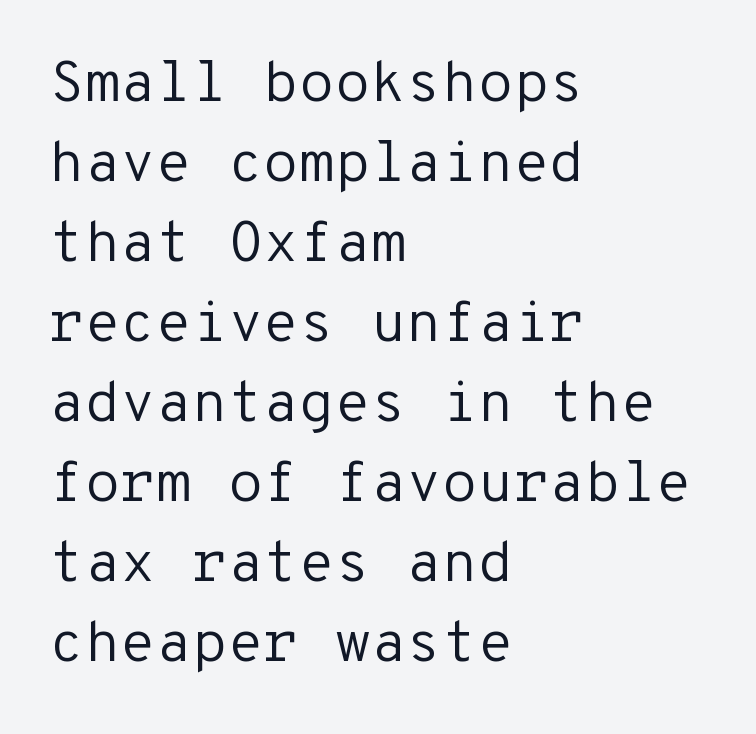
{"serif": "no", "italic": "no", "bold": "no", "weight": "regular", "width": "normal", "stroke_contrast": "low", "x_height": "medium", "monospaced": "yes", "underline": "no", "align": "left", "line_spacing": "normal", "line_spacing_ratio": 1.38, "letter_spacing": "normal", "letter_spacing_em": 0.0, "glyph_px": 58}
